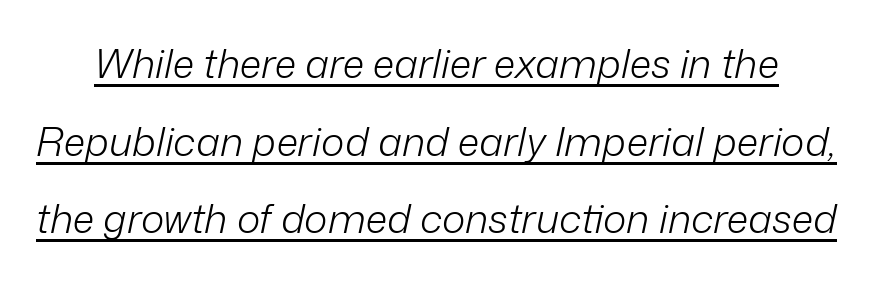
The image shows 40 px light type, italic (leaning right); set loose line spacing (1.94x), normal letter spacing, underlined; low stroke contrast and a medium x-height.
